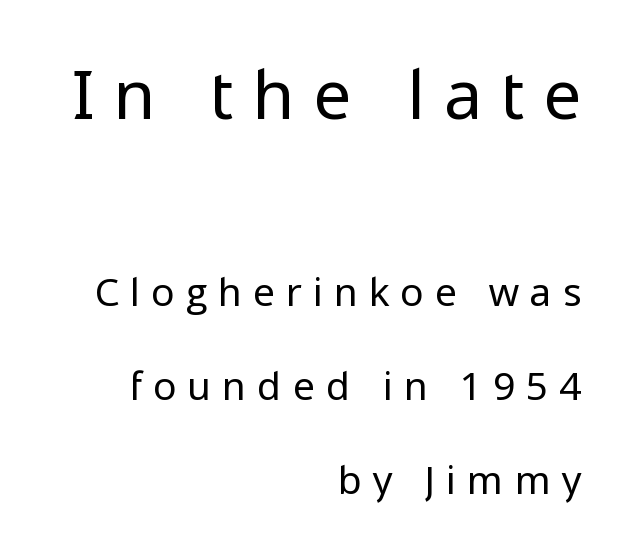
The passage shown is typed in a proportional face where columns would drift. Larger block? The one above; the one below is distinctly smaller. Observe the wide spacing: letters keep a clear distance from each other. Unbolded letterforms with no extra heft. Ascenders rise straight up at ninety degrees.
